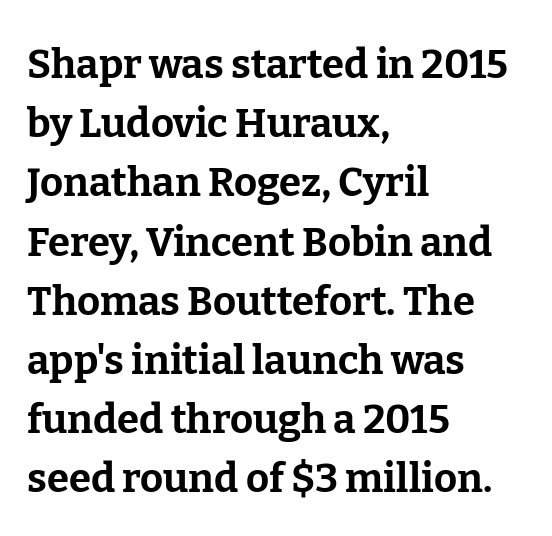
The letters stand straight up with perfectly vertical stems. The glyphs are unaccompanied by any horizontal stroke below them. Stroke thickness is high; the sample reads as a true bold. Leading matches the norm, producing a regular column. Between one letter and the next there's only the usual sliver of space.
